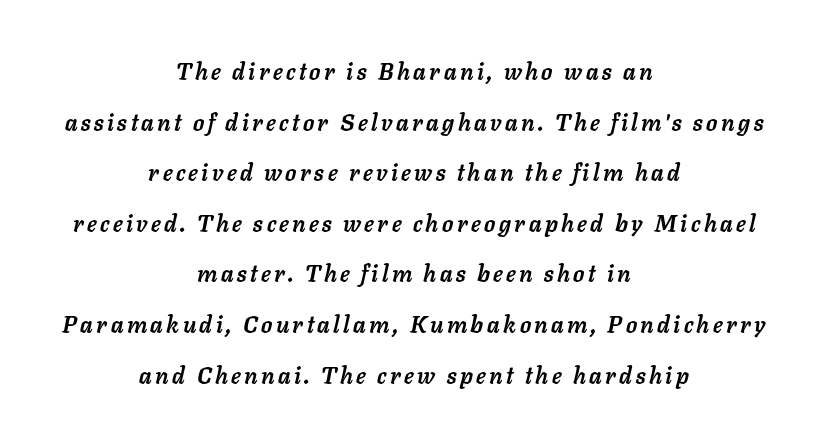
The specimen reads as italic at a glance. Whoever set this chose breathing room over compactness in the vertical rhythm. The gap between lines stays unmarked. Bold? Absolutely — the strokes are thick and heavy.
